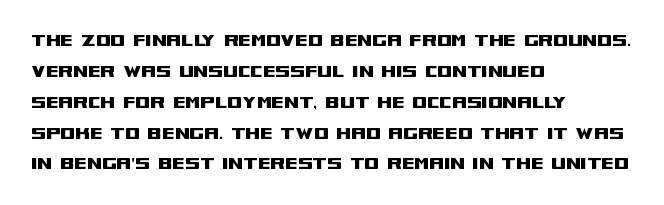
Q: Is the text italic (slanted)? A: No, it is upright.
Q: Is the text underlined? A: No.
Q: How is the paragraph aligned? A: Left-aligned.
Q: Is the spacing between letters normal or unusually wide? A: Normal.
Q: Is the spacing between lines tight, normal or loose? A: Normal.
